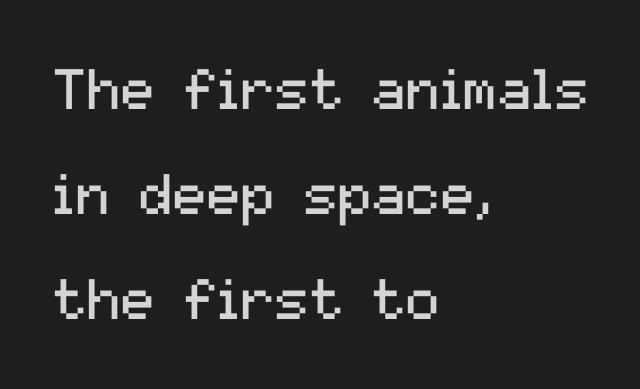
{"serif": "no", "italic": "no", "bold": "no", "weight": "regular", "width": "normal", "stroke_contrast": "medium", "x_height": "medium", "monospaced": "no", "underline": "no", "align": "left", "line_spacing_ratio": 1.84, "letter_spacing": "normal", "letter_spacing_em": 0.0, "glyph_px": 57}
